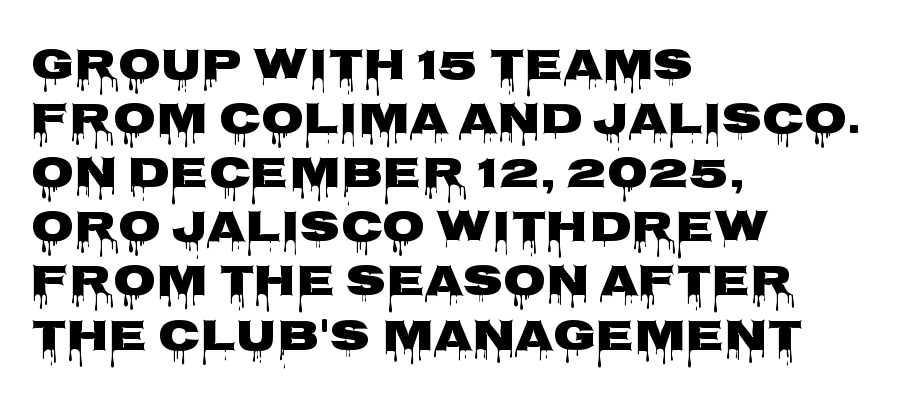
{"serif": "no", "italic": "no", "bold": "yes", "weight": "heavy", "width": "wide", "stroke_contrast": "low", "x_height": "large", "monospaced": "no", "underline": "no", "align": "left", "line_spacing_ratio": 1.23, "letter_spacing": "normal", "letter_spacing_em": 0.0, "glyph_px": 44}
